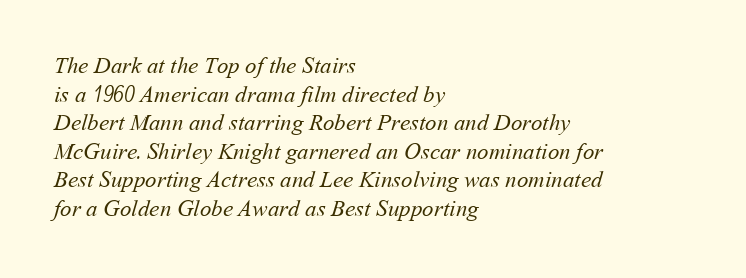
Q: Is the text bold? A: No.
Q: Is the text underlined? A: No.
Q: How is the paragraph aligned? A: Left-aligned.
Q: Is the spacing between letters normal or unusually wide? A: Normal.
